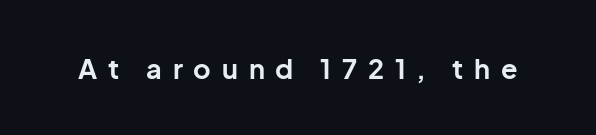
Underline: absent. The lettering holds an erect, upright posture throughout. Notice how thick the strokes are: this is what a full bold looks like. Here the glyphs are tracked loosely, breaking word shapes into spaced letters.
